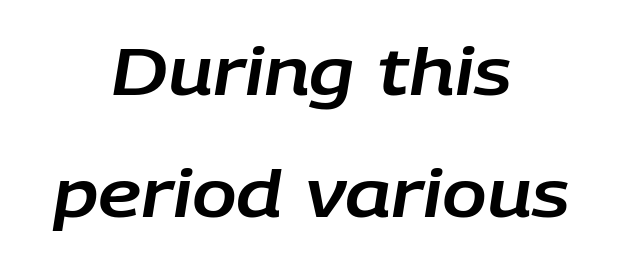
The letters are slanted; this is an italic face. Every row of glyphs is offset so its center matches the block's center. The words here are not underlined. Think of a printed novel: that variable character pitch is what you see here. There is no visible air inserted between adjacent glyphs.
